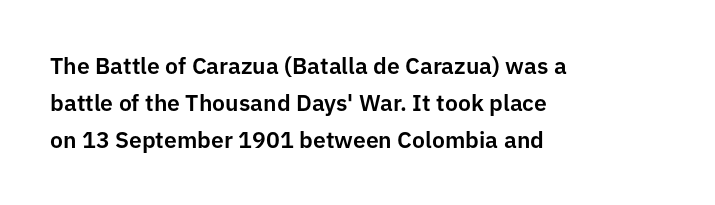
Q: Is the text italic (slanted)? A: No, it is upright.
Q: Is the text underlined? A: No.
Q: How is the paragraph aligned? A: Left-aligned.
Q: Is the spacing between letters normal or unusually wide? A: Normal.
Q: Is the spacing between lines tight, normal or loose? A: Normal.
